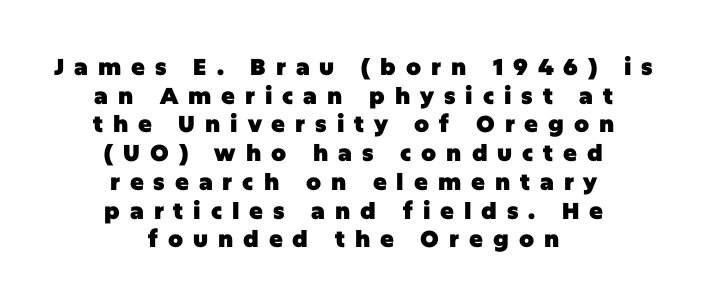
The image shows 23 px bold type, upright; set centered, normal line spacing (1.25x), unusually wide letter spacing (+0.43 em), not underlined.
